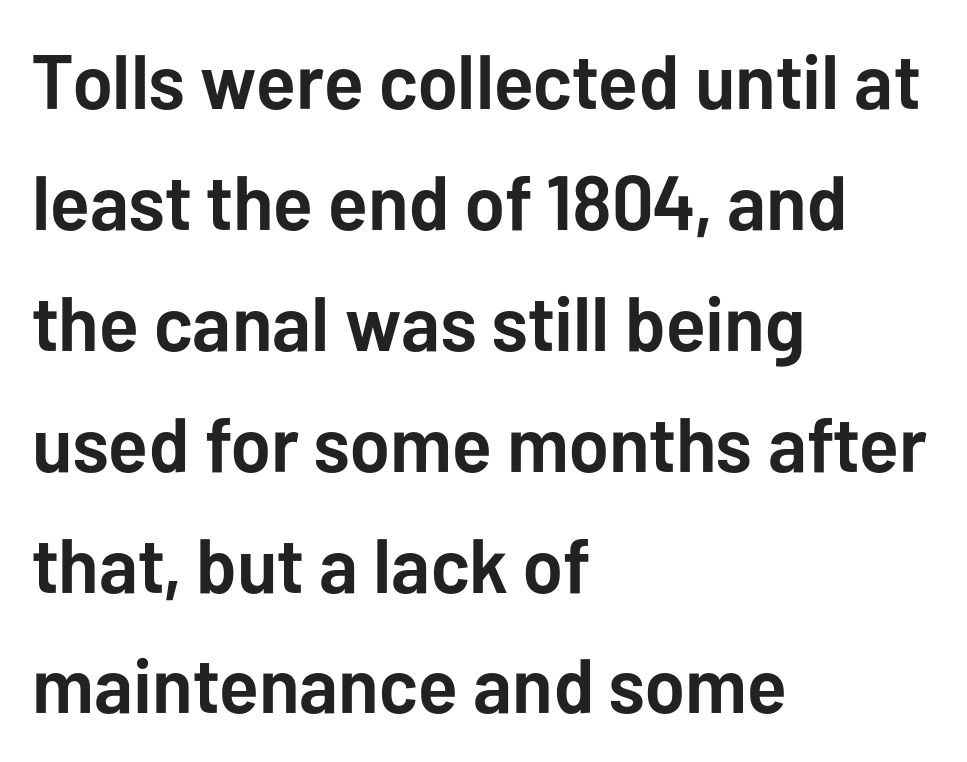
Q: Is the text bold? A: Yes.
Q: Is the text italic (slanted)? A: No, it is upright.
Q: Is the typeface a serif or a sans-serif typeface? A: Sans-serif.
Q: Is the text underlined? A: No.
Q: How is the paragraph aligned? A: Left-aligned.
Q: Is the spacing between letters normal or unusually wide? A: Normal.
Q: Is the spacing between lines tight, normal or loose? A: Normal.
Q: Width (condensed, normal, or wide)? A: Normal.
Q: Stroke contrast? A: Low.
Q: x-height? A: Medium.
Q: Monospaced? A: No.
